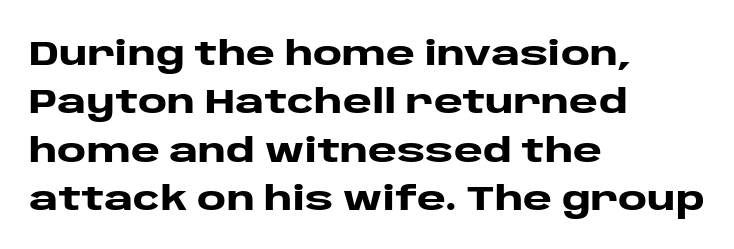
To sum up the face: it is a sans, with no serifs. Decoration check: the copy has no underline. Heft: maximum for text — a bold. Layout note: lines flush left.
